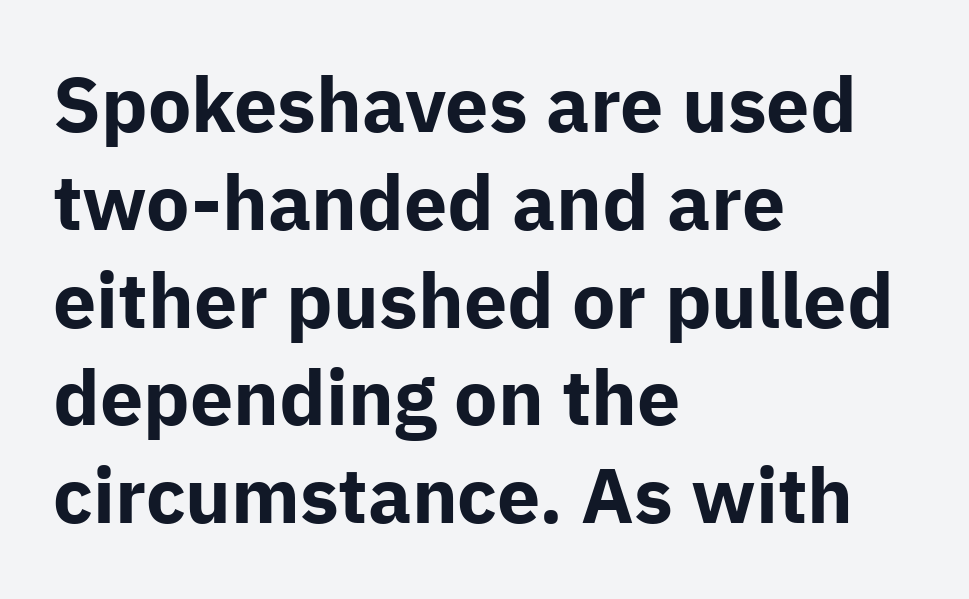
{"serif": "no", "italic": "no", "bold": "yes", "weight": "bold", "width": "normal", "stroke_contrast": "low", "x_height": "medium", "monospaced": "no", "underline": "no", "align": "left", "line_spacing": "normal", "line_spacing_ratio": 1.27, "letter_spacing": "normal", "letter_spacing_em": 0.0, "glyph_px": 77}
